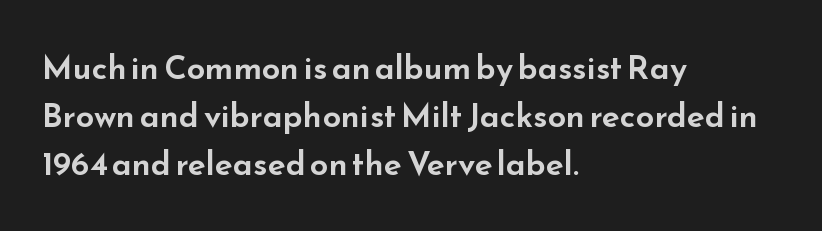
The image shows 33 px wide sans-serif type, upright; set left-aligned, normal line spacing (1.45x), normal letter spacing, not underlined; low stroke contrast and a small x-height.
